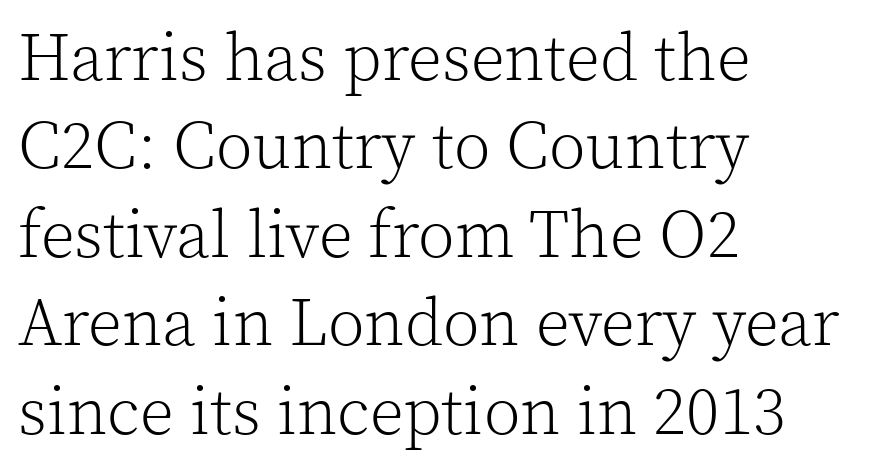
Q: Is the text bold? A: No.
Q: Is the text italic (slanted)? A: No, it is upright.
Q: Is the typeface a serif or a sans-serif typeface? A: Serif.
Q: Is the text underlined? A: No.
Q: How is the paragraph aligned? A: Left-aligned.
Q: Is the spacing between letters normal or unusually wide? A: Normal.
Q: Is the spacing between lines tight, normal or loose? A: Normal.
Q: Width (condensed, normal, or wide)? A: Normal.
Q: x-height? A: Medium.
Q: Monospaced? A: No.
